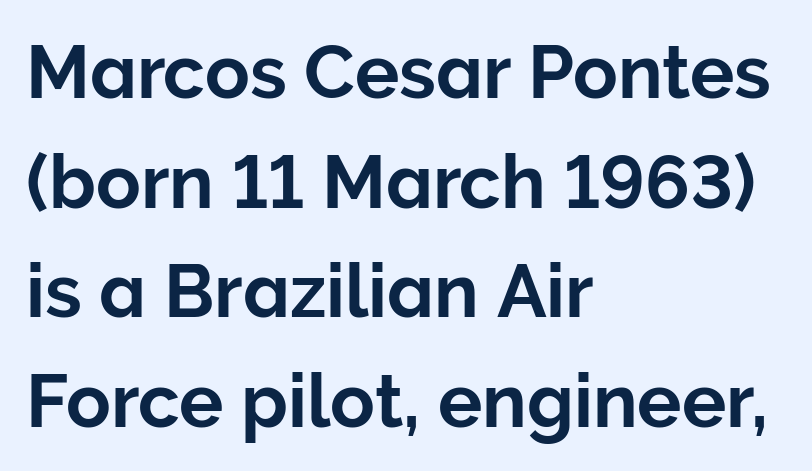
Posture: upright roman. You could not count columns in this text — the font is proportionally spaced. Is the letter spacing exaggerated? No — it looks like the ordinary default. The text was rendered using a sans face with plain stroke endings.
